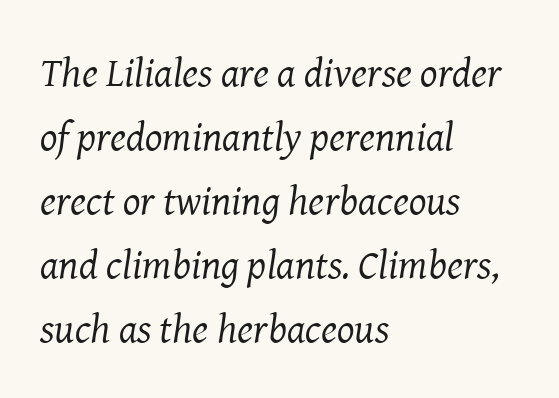
Style check: oblique. A typesetter would call this proportional, since set widths differ per character. Successive baselines arrive at the customary interval. The setting favours the left margin, as ordinary paragraphs usually do. Regarding serifs, this sample has them. Decoration check: the copy has no underline.
